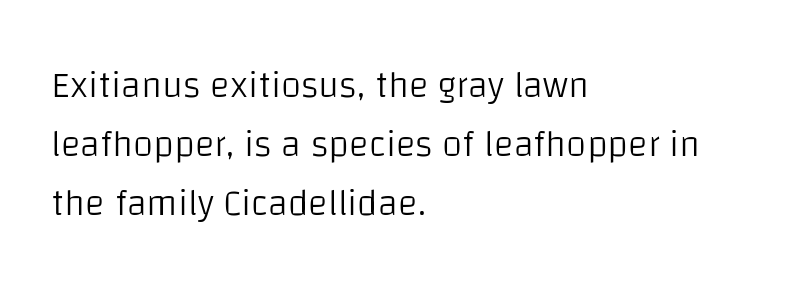
{"serif": "no", "italic": "no", "bold": "no", "weight": "light", "width": "normal", "stroke_contrast": "low", "x_height": "large", "monospaced": "no", "underline": "no", "align": "left", "line_spacing": "normal", "line_spacing_ratio": 1.59, "letter_spacing": "normal", "letter_spacing_em": 0.0, "glyph_px": 37}
